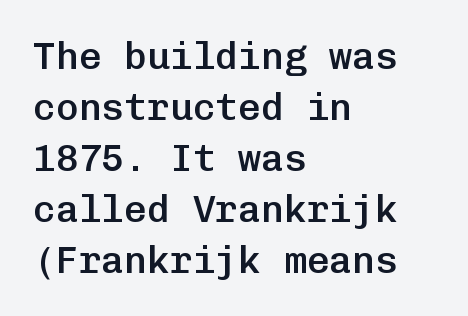
The image shows 38 px semibold sans-serif type, upright, monospaced; set left-aligned, normal line spacing (1.34x), normal letter spacing, not underlined; low stroke contrast and a medium x-height.
